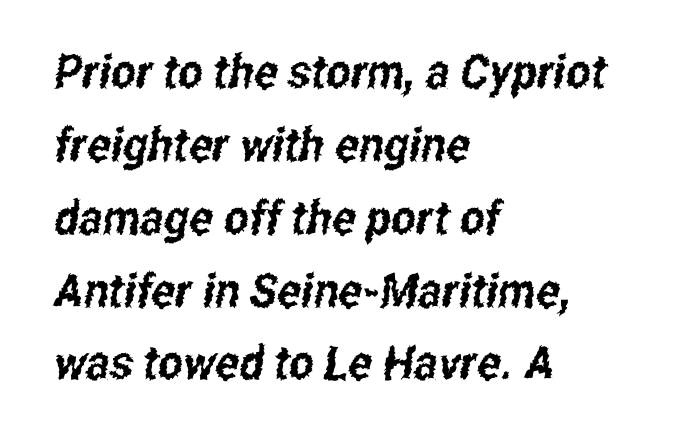
The image shows 47 px condensed sans-serif type; set left-aligned, normal line spacing (1.55x), normal letter spacing, not underlined; low stroke contrast and a medium x-height.
